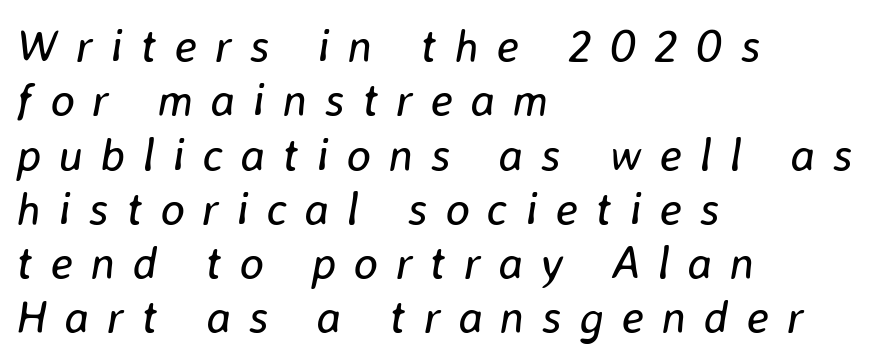
{"italic": "yes", "lean": "right", "slant_degrees": 8, "bold": "no", "weight": "regular", "width": "normal", "stroke_contrast": "low", "x_height": "medium", "monospaced": "no", "underline": "no", "align": "left", "line_spacing_ratio": 1.18, "letter_spacing": "wide", "letter_spacing_em": 0.38, "glyph_px": 46}
